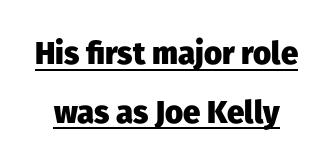
{"serif": "no", "italic": "no", "bold": "yes", "weight": "heavy", "width": "normal", "stroke_contrast": "low", "x_height": "medium", "monospaced": "no", "underline": "yes", "line_spacing_ratio": 1.89, "letter_spacing": "normal", "letter_spacing_em": 0.0, "glyph_px": 31}
